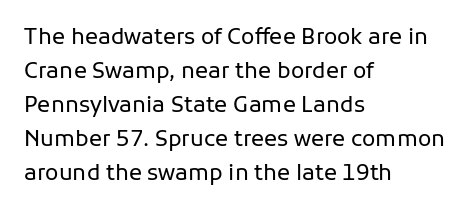
Q: Is the text bold? A: No.
Q: Is the text italic (slanted)? A: No, it is upright.
Q: Is the text underlined? A: No.
Q: How is the paragraph aligned? A: Left-aligned.
Q: Is the spacing between letters normal or unusually wide? A: Normal.
Q: Is the spacing between lines tight, normal or loose? A: Normal.
